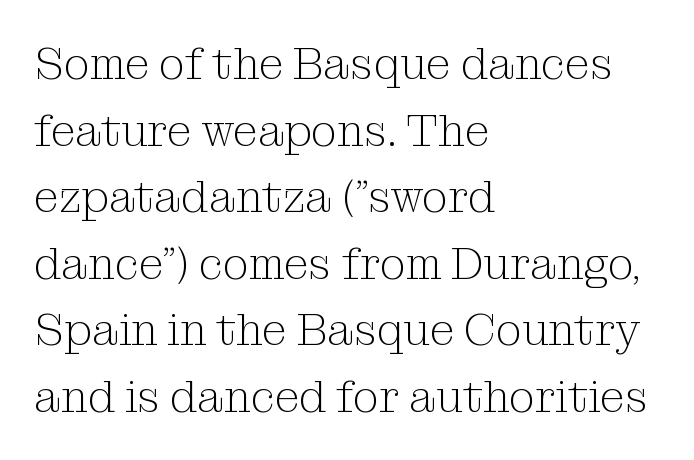
Q: Is the text bold? A: No.
Q: Is the text italic (slanted)? A: No, it is upright.
Q: Is the typeface a serif or a sans-serif typeface? A: Serif.
Q: Is the text underlined? A: No.
Q: How is the paragraph aligned? A: Left-aligned.
Q: Is the spacing between letters normal or unusually wide? A: Normal.
Q: Is the spacing between lines tight, normal or loose? A: Normal.
Q: Width (condensed, normal, or wide)? A: Normal.
Q: Stroke contrast? A: Medium.
Q: x-height? A: Medium.
Q: Monospaced? A: No.
